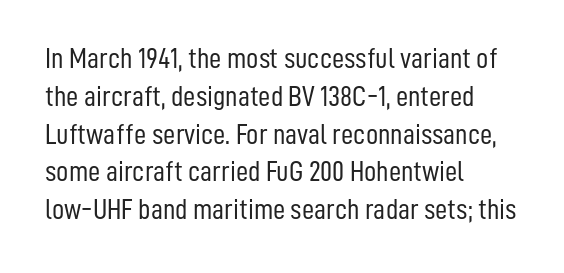
Q: Is the text bold? A: No.
Q: Is the text italic (slanted)? A: No, it is upright.
Q: Is the typeface a serif or a sans-serif typeface? A: Sans-serif.
Q: Is the text underlined? A: No.
Q: How is the paragraph aligned? A: Left-aligned.
Q: Is the spacing between letters normal or unusually wide? A: Normal.
Q: Is the spacing between lines tight, normal or loose? A: Normal.
Q: Width (condensed, normal, or wide)? A: Condensed.
Q: Stroke contrast? A: Low.
Q: x-height? A: Medium.
Q: Monospaced? A: No.
